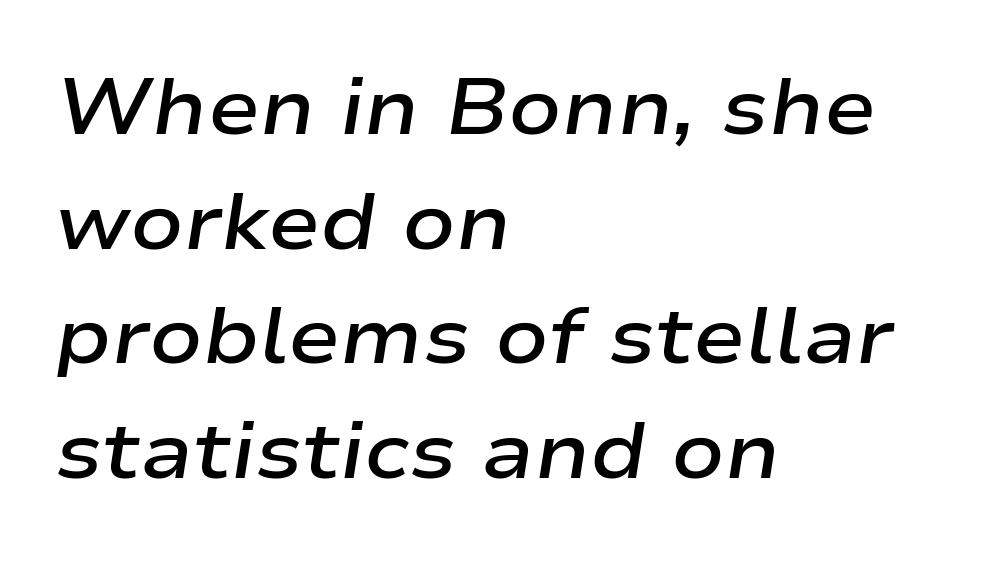
Every letter is mildly thick-stroked: semibold rather than bold. Just letters on the line, the space beneath them empty. Nobody touched the tracking dial on this one. The designer left line spacing at the default. These lines are set flush left with a ragged right edge. Italic: yes, the glyphs are oblique.
